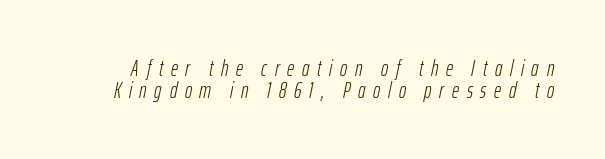
Q: Is the text bold? A: No.
Q: Is the text italic (slanted)? A: Yes, it leans right by about 12 degrees.
Q: Is the text underlined? A: No.
Q: Is the spacing between letters normal or unusually wide? A: Unusually wide.
Q: Is the spacing between lines tight, normal or loose? A: Tight.
